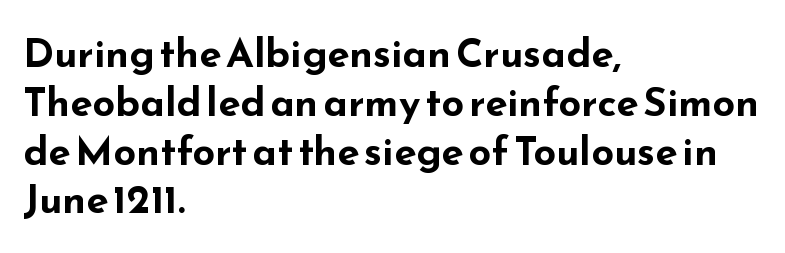
Italic? Not at all — the glyphs are vertical. A typesetter would label this face a sans. This rendering features lettering with no underline. Heavy, bold letterforms.
